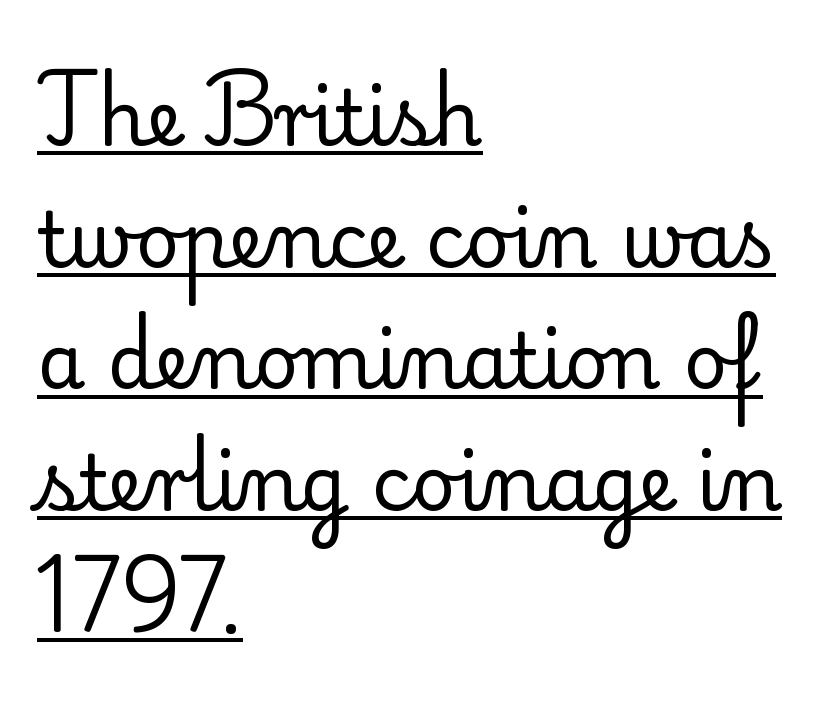
The lettering stays uniformly vertical, giving the passage a roman look. A baseline rule has been typeset under these characters. A typesetter would label this face a serif. Does the copy run flush right? No — it runs flush left. What's the leading like? Ordinary, nothing unusual.
